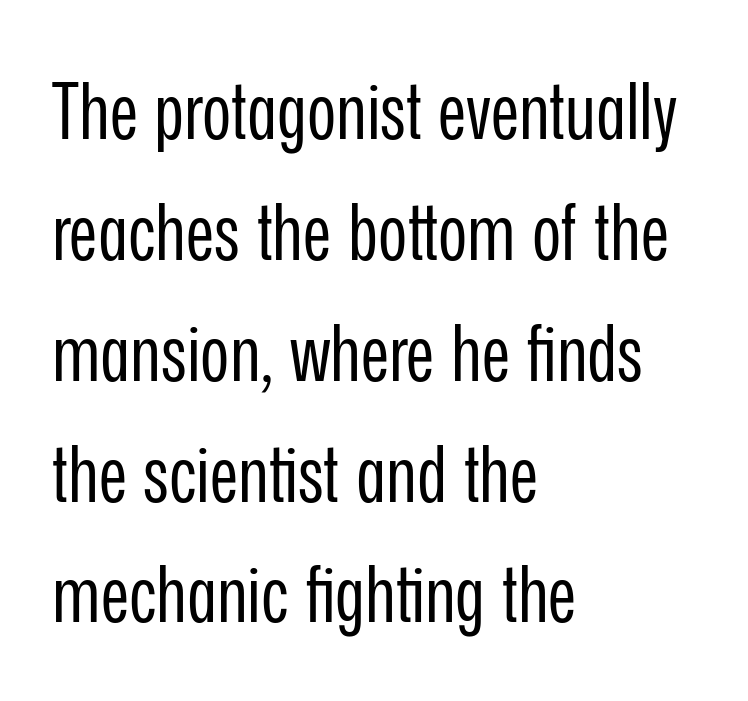
Q: Is the text bold? A: No.
Q: Is the text italic (slanted)? A: No, it is upright.
Q: Is the typeface a serif or a sans-serif typeface? A: Sans-serif.
Q: Is the text underlined? A: No.
Q: How is the paragraph aligned? A: Left-aligned.
Q: Is the spacing between letters normal or unusually wide? A: Normal.
Q: Is the spacing between lines tight, normal or loose? A: Normal.
Q: Width (condensed, normal, or wide)? A: Condensed.
Q: Stroke contrast? A: Low.
Q: x-height? A: Medium.
Q: Monospaced? A: No.
